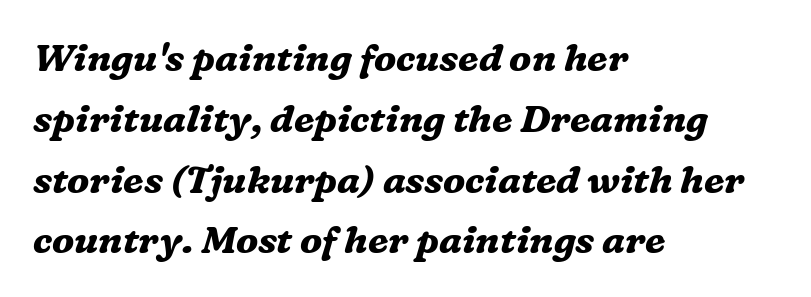
{"serif": "yes", "italic": "yes", "lean": "right", "slant_degrees": 16, "bold": "yes", "weight": "bold", "width": "normal", "stroke_contrast": "medium", "x_height": "medium", "monospaced": "no", "underline": "no", "align": "left", "line_spacing": "normal", "line_spacing_ratio": 1.6, "letter_spacing": "normal", "letter_spacing_em": 0.0, "glyph_px": 38}
